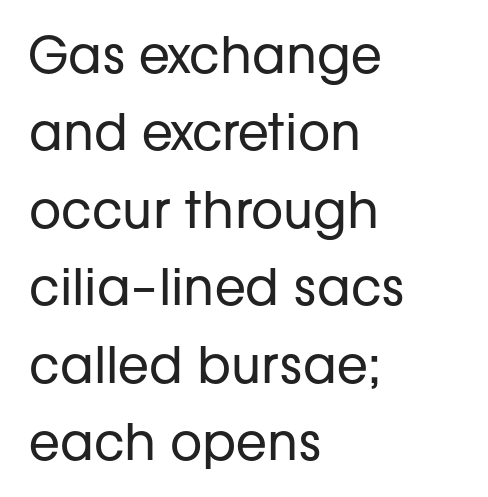
Serifs: no, the terminals of the letterforms are clean. Letters have the restrained weight of plain body copy at most. Do the characters align in a grid? No, the font is proportional. Notice how descenders clear the ascenders below comfortably — that's standard leading.
